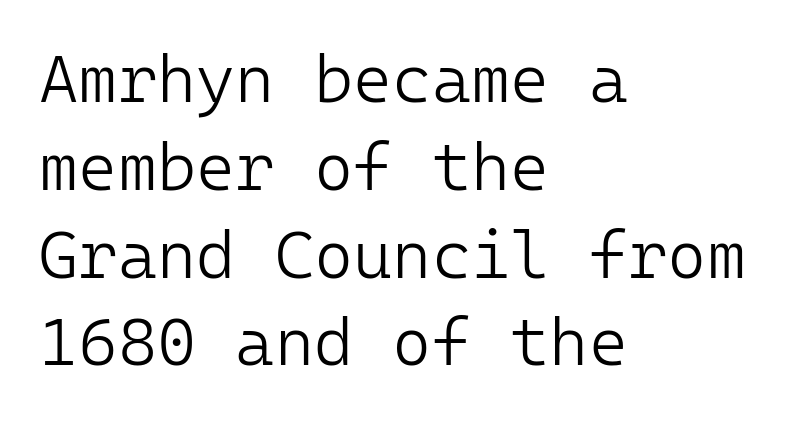
Q: Is the text bold? A: No.
Q: Is the text italic (slanted)? A: No, it is upright.
Q: Is the typeface a serif or a sans-serif typeface? A: Sans-serif.
Q: Is the text underlined? A: No.
Q: How is the paragraph aligned? A: Left-aligned.
Q: Is the spacing between letters normal or unusually wide? A: Normal.
Q: Is the spacing between lines tight, normal or loose? A: Normal.
Q: Width (condensed, normal, or wide)? A: Normal.
Q: Stroke contrast? A: Low.
Q: x-height? A: Medium.
Q: Monospaced? A: Yes.
